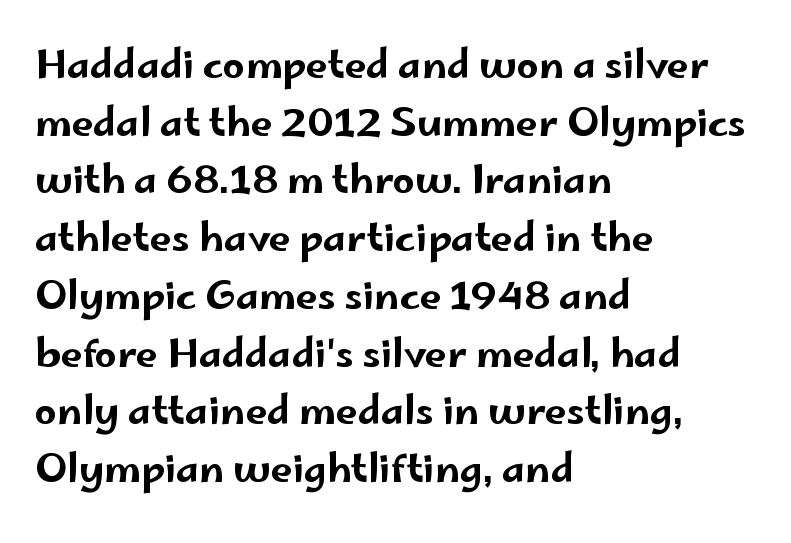
Descender tails drop into unmarked territory. This sample is left-justified, so line endings fall wherever the words run out. This sample keeps an unexceptional amount of space between lines. Is this a sans? Yes — the strokes have no serifs. Is the letter spacing exaggerated? No — it looks like the ordinary default. The type sits square on the baseline with zero lean.
